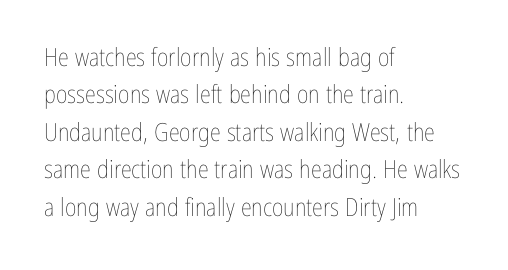
{"italic": "no", "bold": "no", "underline": "no", "align": "left", "line_spacing": "normal", "line_spacing_ratio": 1.5, "letter_spacing": "normal", "letter_spacing_em": 0.0, "glyph_px": 25}
